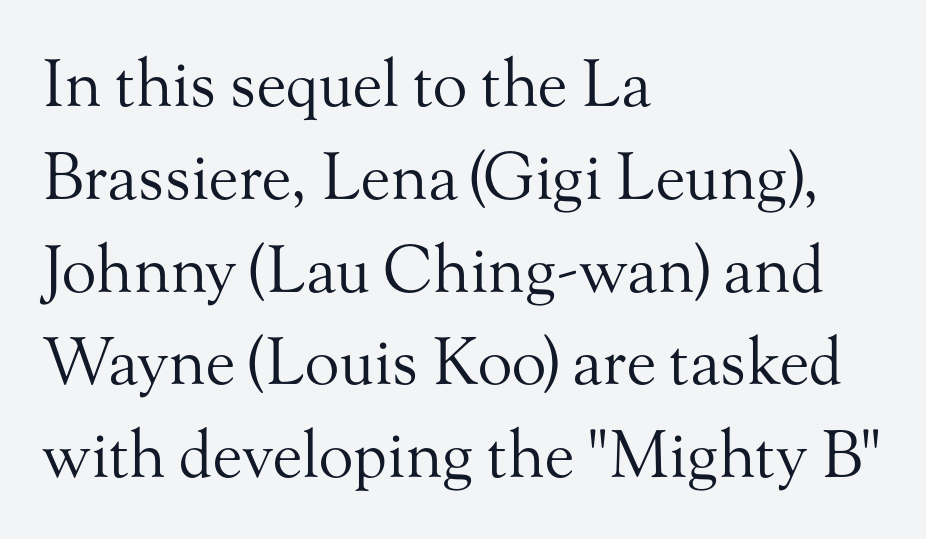
Q: Is the text bold? A: No.
Q: Is the text italic (slanted)? A: No, it is upright.
Q: Is the typeface a serif or a sans-serif typeface? A: Serif.
Q: Is the text underlined? A: No.
Q: How is the paragraph aligned? A: Left-aligned.
Q: Is the spacing between letters normal or unusually wide? A: Normal.
Q: Is the spacing between lines tight, normal or loose? A: Normal.
Q: Width (condensed, normal, or wide)? A: Normal.
Q: Stroke contrast? A: Medium.
Q: x-height? A: Small.
Q: Monospaced? A: No.
